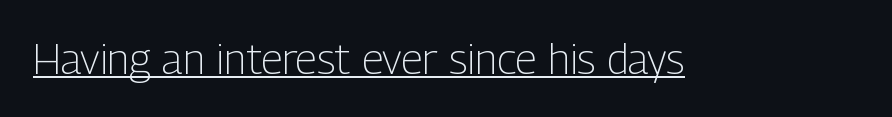
Think standard paragraph weight, or any step lighter than that. The horizontal fit of the characters is conventional and even. In terms of posture, this sample is upright. The rendering uses natural spacing where letterforms have individual widths. Beneath each row of characters lies a ruled line. Does the type have serifs? No, each stem ends abruptly.
